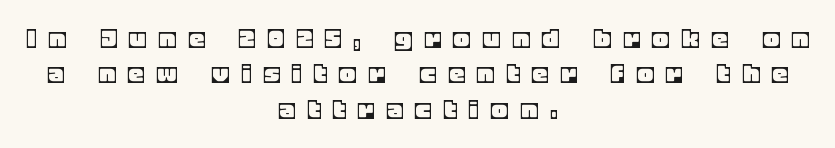
The image shows 30 px text type, upright; set centered, line spacing 1.18x, unusually wide letter spacing (+0.46 em), not underlined; a large x-height.
